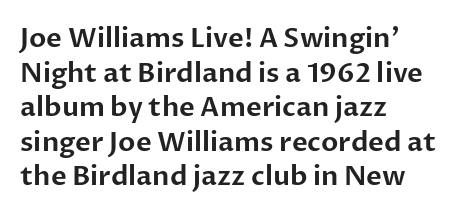
You could call the tracking neutral — neither tight nor loose. Interline gaps are of average width in this sample. The zone under the glyphs is completely vacant. A classic flush-left, rag-right setting is used for this passage. Style check: upright.
